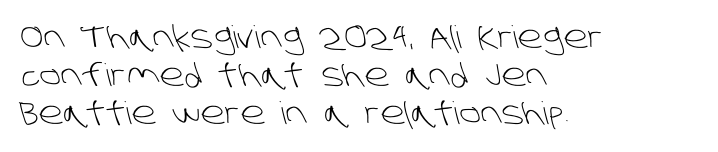
{"serif": "no", "bold": "no", "weight": "light", "width": "normal", "stroke_contrast": "low", "x_height": "large", "monospaced": "no", "underline": "no", "align": "left", "line_spacing_ratio": 1.22, "letter_spacing": "normal", "letter_spacing_em": 0.0, "glyph_px": 31}
